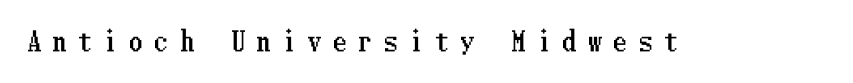
Q: Is the text italic (slanted)? A: No, it is upright.
Q: Is the text underlined? A: No.
Q: Is the spacing between letters normal or unusually wide? A: Unusually wide.
